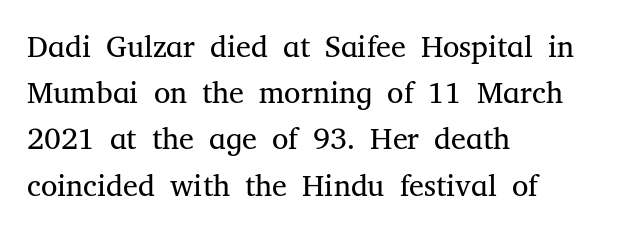
{"serif": "yes", "italic": "no", "bold": "no", "weight": "regular", "width": "normal", "stroke_contrast": "medium", "x_height": "medium", "monospaced": "no", "underline": "no", "align": "left", "line_spacing": "normal", "line_spacing_ratio": 1.54, "letter_spacing": "normal", "letter_spacing_em": 0.0, "glyph_px": 30}
